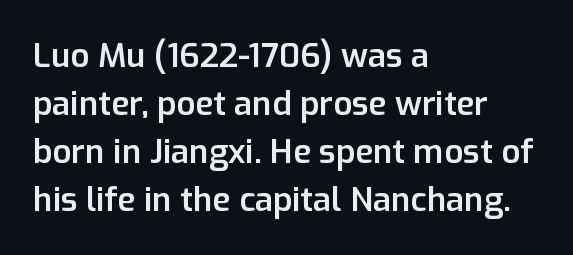
{"serif": "no", "italic": "no", "bold": "semi", "weight": "semibold", "width": "normal", "stroke_contrast": "low", "x_height": "medium", "monospaced": "no", "underline": "no", "align": "left", "line_spacing": "normal", "line_spacing_ratio": 1.45, "letter_spacing": "normal", "letter_spacing_em": 0.0, "glyph_px": 33}
